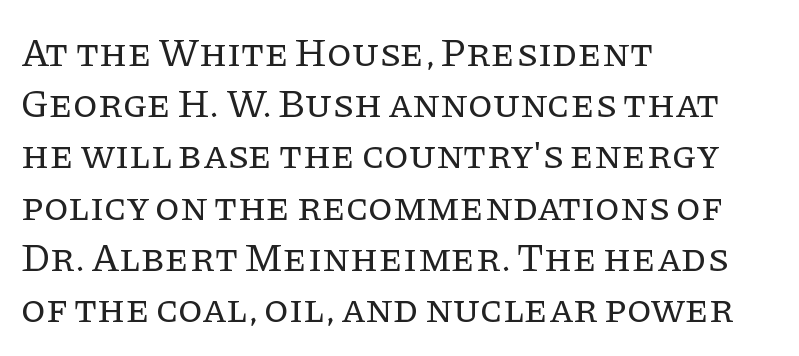
The typeface has the unassuming heft of standard copy or less. Here the glyphs are tracked normally, forming tight word shapes. Line starts are locked; line ends wander. This sample uses a serif face.
